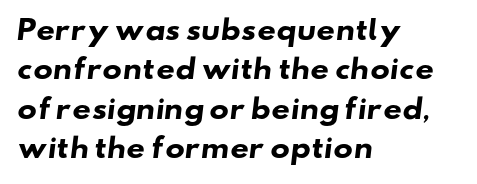
{"bold": "yes", "underline": "no", "align": "left", "line_spacing": "normal", "line_spacing_ratio": 1.51, "letter_spacing": "normal", "letter_spacing_em": 0.0, "glyph_px": 26}
